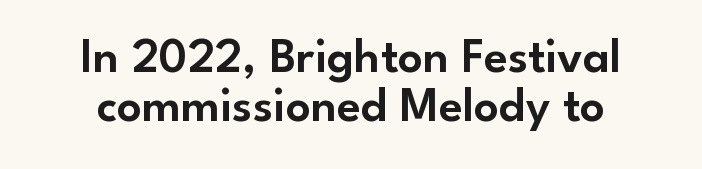
The foot of each line stays bare and open. Is this a sans? Yes — the strokes have no serifs. How are the letters spaced? Ordinarily, with no added tracking. Unlike italic type, these characters show no tilt at all. Tightly led — the rows are bunched. Think of a printed novel: that variable character pitch is what you see here.
